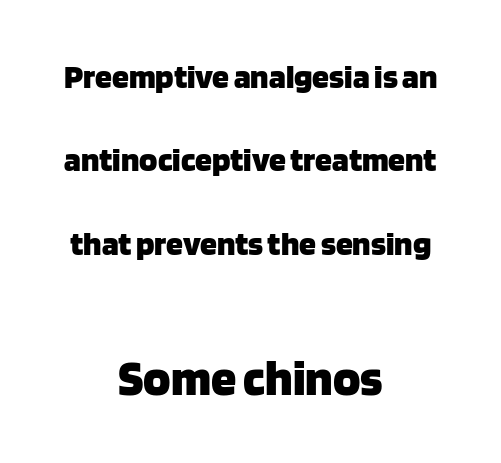
The rendering shows plain stroke endings on the letterforms — a sans-serif design. Set as a true bold cut, around the 700 mark. Decoration check: the copy has no underline. Type size steps up from the first block to the second. The lines are spread far apart with generous leading.
